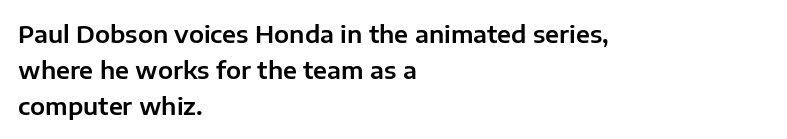
{"italic": "no", "underline": "no", "align": "left", "line_spacing": "normal", "line_spacing_ratio": 1.5, "letter_spacing": "normal", "letter_spacing_em": 0.0, "glyph_px": 24}
